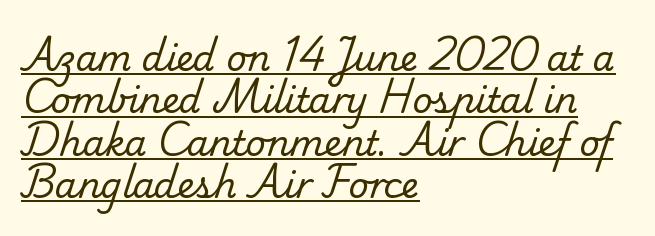
Q: Is the text bold? A: No.
Q: Is the typeface a serif or a sans-serif typeface? A: Serif.
Q: Is the text underlined? A: Yes.
Q: How is the paragraph aligned? A: Left-aligned.
Q: Is the spacing between letters normal or unusually wide? A: Normal.
Q: Width (condensed, normal, or wide)? A: Normal.
Q: Stroke contrast? A: Low.
Q: x-height? A: Small.
Q: Monospaced? A: No.
